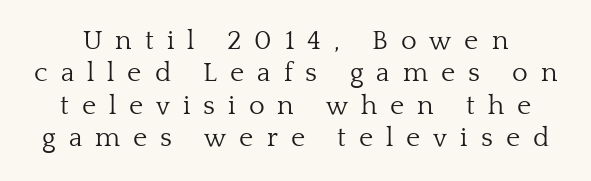
Q: Is the text bold? A: No.
Q: Is the text italic (slanted)? A: No, it is upright.
Q: Is the text underlined? A: No.
Q: Is the spacing between letters normal or unusually wide? A: Unusually wide.
